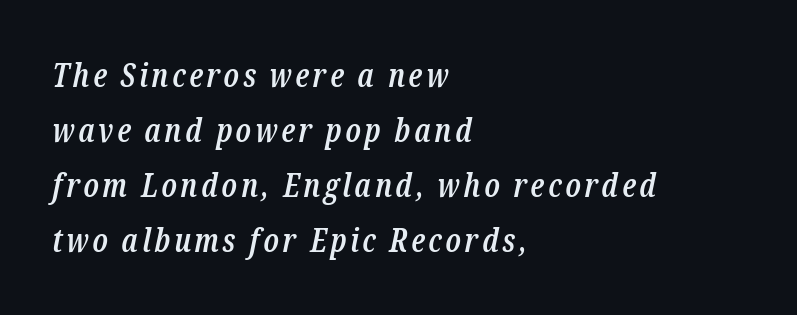
Q: Is the text bold? A: Semi-bold.
Q: Is the text italic (slanted)? A: Yes, it leans right by about 12 degrees.
Q: Is the typeface a serif or a sans-serif typeface? A: Serif.
Q: Is the text underlined? A: No.
Q: How is the paragraph aligned? A: Left-aligned.
Q: Width (condensed, normal, or wide)? A: Condensed.
Q: Stroke contrast? A: Low.
Q: x-height? A: Medium.
Q: Monospaced? A: No.
